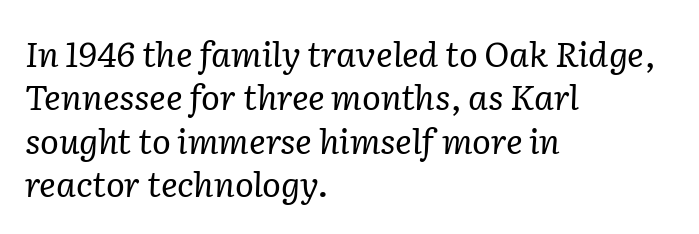
Q: Is the text bold? A: No.
Q: Is the text italic (slanted)? A: Yes, it leans right by about 2 degrees.
Q: Is the typeface a serif or a sans-serif typeface? A: Serif.
Q: Is the text underlined? A: No.
Q: How is the paragraph aligned? A: Left-aligned.
Q: Is the spacing between letters normal or unusually wide? A: Normal.
Q: Width (condensed, normal, or wide)? A: Normal.
Q: Stroke contrast? A: Low.
Q: x-height? A: Medium.
Q: Monospaced? A: No.
